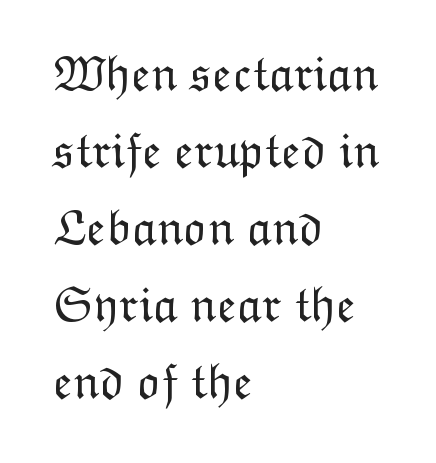
Q: Is the text bold? A: No.
Q: Is the text italic (slanted)? A: No, it is upright.
Q: Is the text underlined? A: No.
Q: How is the paragraph aligned? A: Left-aligned.
Q: Is the spacing between letters normal or unusually wide? A: Normal.
Q: Is the spacing between lines tight, normal or loose? A: Normal.
Q: Width (condensed, normal, or wide)? A: Normal.
Q: Stroke contrast? A: Low.
Q: x-height? A: Medium.
Q: Monospaced? A: No.
